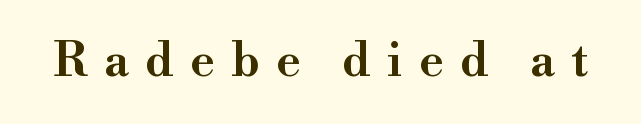
Spacing verdict: proportional, widths tailored to each character. Tracking value appears strongly positive — letters spread wide. Ascenders rise straight up at ninety degrees. Plain, unruled lines of type. Typographically, this falls in the serif category.
